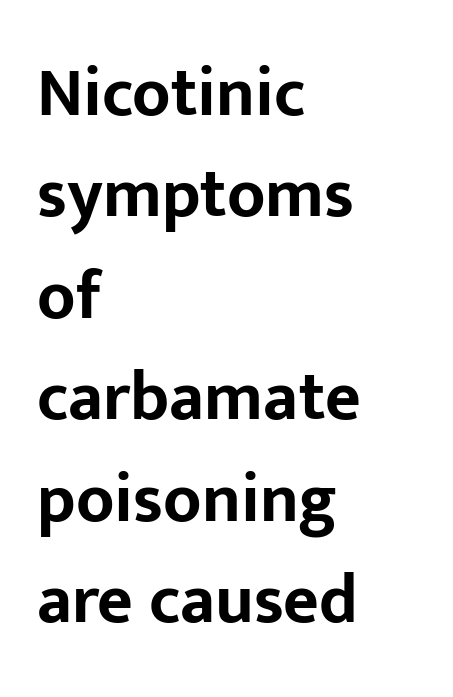
Q: Is the text bold? A: Yes.
Q: Is the text italic (slanted)? A: No, it is upright.
Q: Is the typeface a serif or a sans-serif typeface? A: Sans-serif.
Q: Is the text underlined? A: No.
Q: How is the paragraph aligned? A: Left-aligned.
Q: Is the spacing between letters normal or unusually wide? A: Normal.
Q: Is the spacing between lines tight, normal or loose? A: Normal.
Q: Width (condensed, normal, or wide)? A: Normal.
Q: Stroke contrast? A: Low.
Q: x-height? A: Medium.
Q: Monospaced? A: No.
